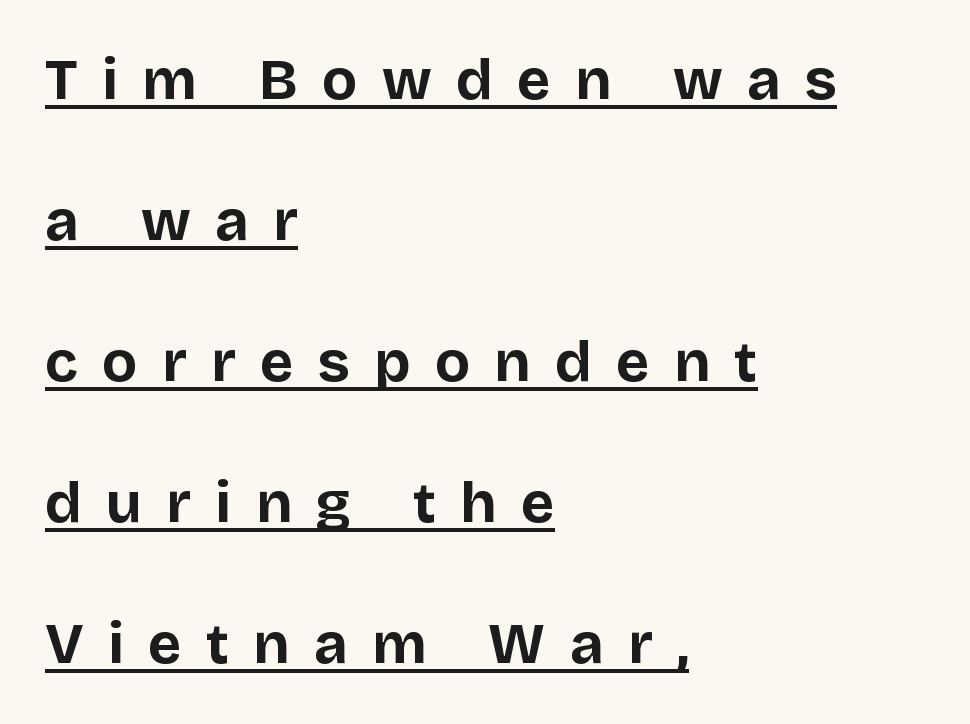
Q: Is the text bold? A: Yes.
Q: Is the text italic (slanted)? A: No, it is upright.
Q: Is the typeface a serif or a sans-serif typeface? A: Sans-serif.
Q: Is the text underlined? A: Yes.
Q: How is the paragraph aligned? A: Left-aligned.
Q: Is the spacing between letters normal or unusually wide? A: Unusually wide.
Q: Is the spacing between lines tight, normal or loose? A: Loose.
Q: Width (condensed, normal, or wide)? A: Normal.
Q: Stroke contrast? A: Low.
Q: x-height? A: Large.
Q: Monospaced? A: No.
